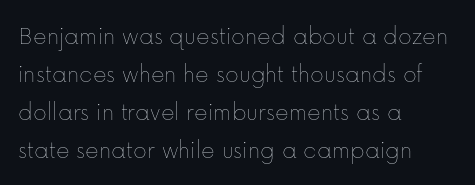
Visually the block forms a straight wall on the left and a jagged coastline on the right. Caption: standard tracking, unaltered. The type sits square on the baseline with zero lean. Weight: not bold — regular or lighter.
